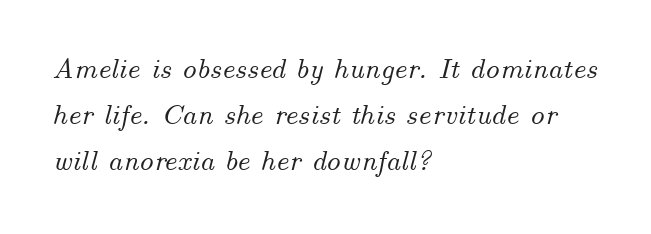
The image shows 29 px text type, italic (leaning right); set left-aligned, normal line spacing (1.58x), normal letter spacing, not underlined; medium stroke contrast and a small x-height.
